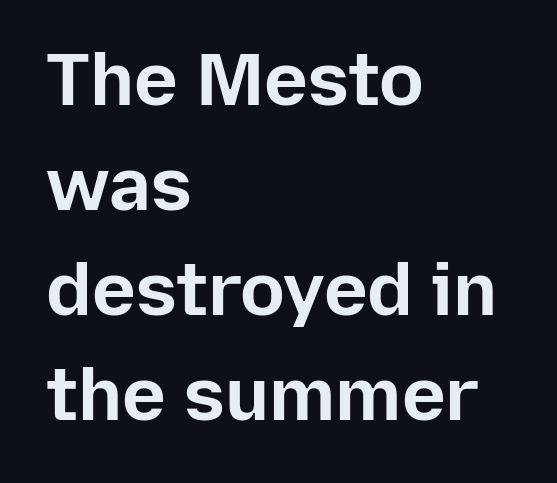
The image shows 74 px bold sans-serif type, upright; set left-aligned, normal line spacing (1.42x), normal letter spacing, not underlined; low stroke contrast and a medium x-height.
